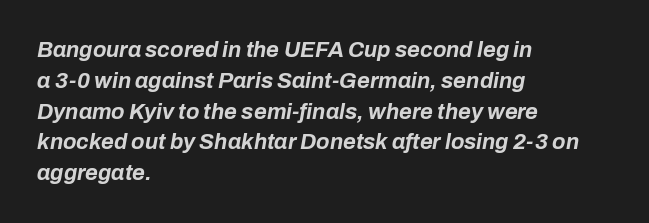
Characters are canted at an angle relative to the baseline's perpendicular. Each line starts at the same left margin while the right side varies. Type without underlining. Nothing unusual about the tracking: characters are spaced as the font intends.
